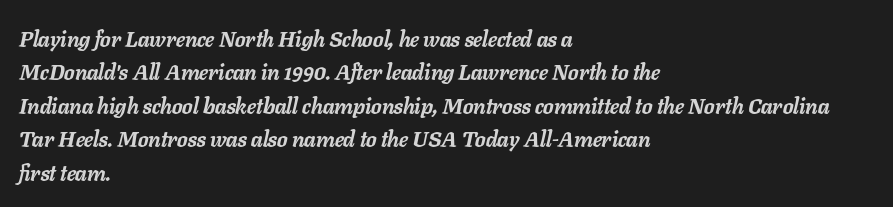
The image shows 22 px bold type, italic (leaning right); set left-aligned, normal line spacing (1.52x), normal letter spacing, not underlined.
